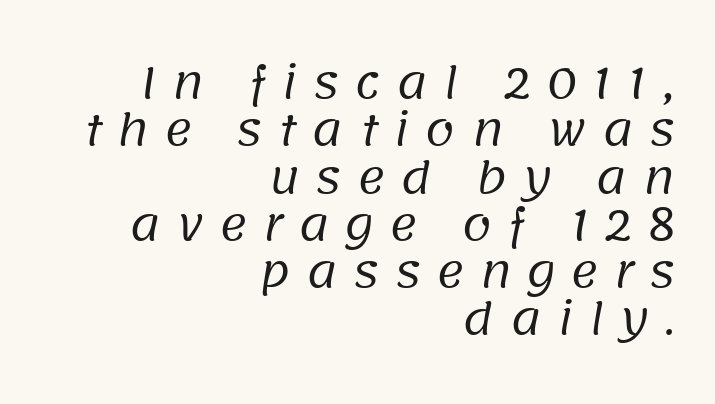
These lines are rendered in a variable-pitch font. The font family rendered here belongs to the sans-serif group. Nobody drew a line under any word here. Layout note: lines flush right. These lines have a slow, spaced-out rhythm from letter to letter.
